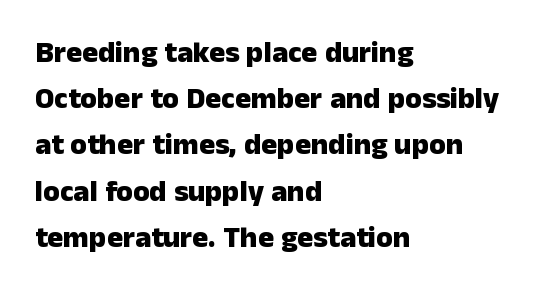
A typesetter would call this proportional, since set widths differ per character. Nope, no serifs anywhere on these letters. A typesetter would call this leading conventional body-copy spacing. Horizontal alignment here is leftward, the default for most running prose. The space beneath each line is pristine and unruled.
